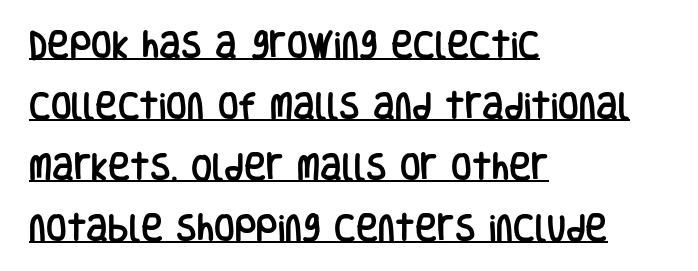
Leftover space on each line is placed entirely after the last word. The type family on display is of the sans-serif kind. You can see a thin bar hugging the bottom of the glyphs. Nope, not italic — everything's standing straight. Is the letter spacing exaggerated? No — it looks like the ordinary default.
